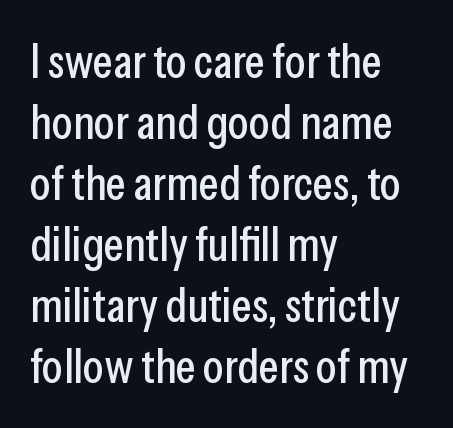
{"serif": "no", "italic": "no", "width": "condensed", "stroke_contrast": "low", "x_height": "medium", "monospaced": "no", "underline": "no", "align": "left", "line_spacing": "normal", "line_spacing_ratio": 1.27, "letter_spacing": "normal", "letter_spacing_em": 0.0, "glyph_px": 48}
